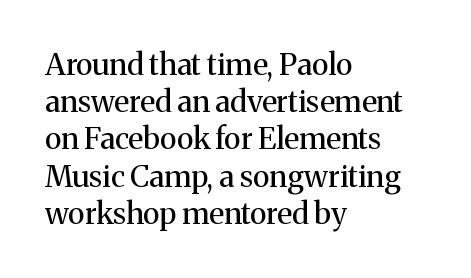
Weight: in the light-to-regular range. The tracking reads as untouched default to a designer's eye. Each letter keeps its own natural width here, so spacing adapts to shape. The compositor pushed each line to the left boundary. Are there feet on the stems? There are — it's a serif.
